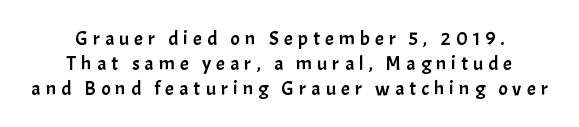
The image shows 20 px text type, upright; set centered, line spacing 1.24x, unusually wide letter spacing (+0.25 em), not underlined.
